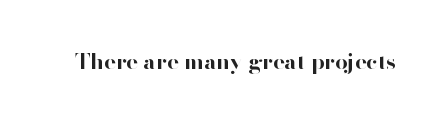
The image shows 22 px bold type, upright; set normal letter spacing, not underlined.
